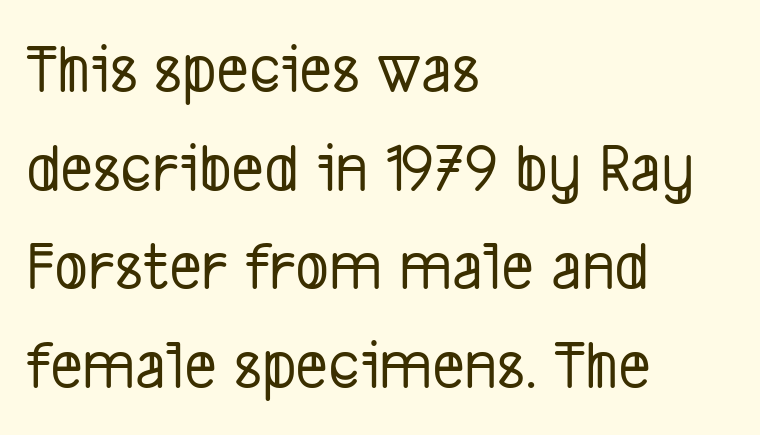
The image shows 70 px condensed sans-serif type; set left-aligned, normal line spacing (1.41x), normal letter spacing, not underlined; low stroke contrast and a medium x-height.
